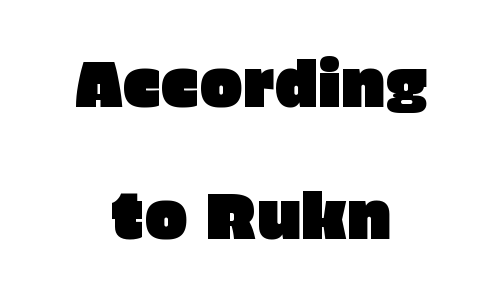
Q: Is the text italic (slanted)? A: No, it is upright.
Q: Is the typeface a serif or a sans-serif typeface? A: Sans-serif.
Q: Is the text underlined? A: No.
Q: How is the paragraph aligned? A: Centered.
Q: Is the spacing between letters normal or unusually wide? A: Normal.
Q: Is the spacing between lines tight, normal or loose? A: Loose.
Q: Width (condensed, normal, or wide)? A: Normal.
Q: Stroke contrast? A: Low.
Q: x-height? A: Large.
Q: Monospaced? A: No.
